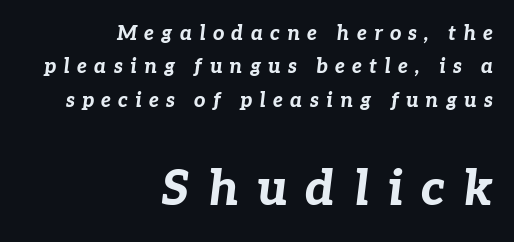
The image shows 49 px bold type, italic (leaning right); set right-aligned, normal line spacing (1.67x), unusually wide letter spacing (+0.36 em), not underlined; the second (bottom) block is 2.45x larger; low stroke contrast and a medium x-height.
